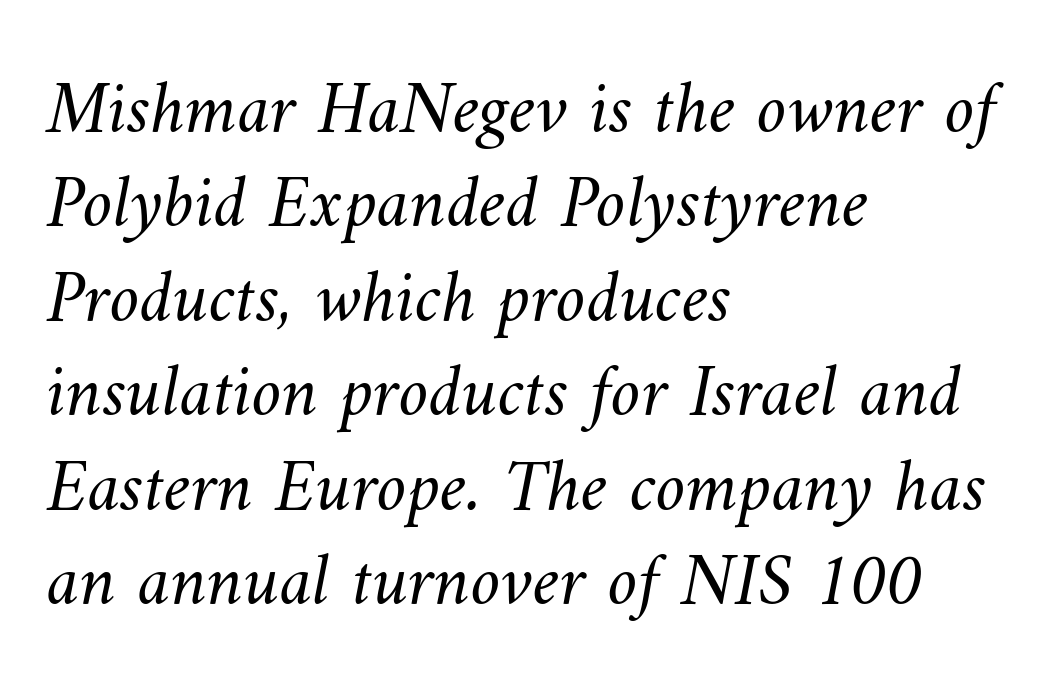
Q: Is the text bold? A: No.
Q: Is the text underlined? A: No.
Q: How is the paragraph aligned? A: Left-aligned.
Q: Is the spacing between letters normal or unusually wide? A: Normal.
Q: Is the spacing between lines tight, normal or loose? A: Normal.
Q: Width (condensed, normal, or wide)? A: Normal.
Q: Stroke contrast? A: Medium.
Q: x-height? A: Small.
Q: Monospaced? A: No.
